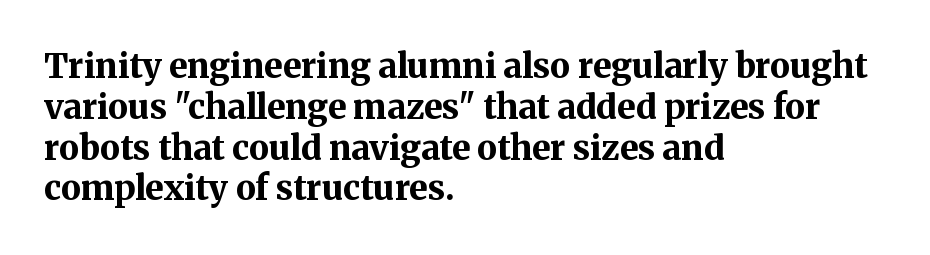
The image shows 34 px bold serif type, upright; set left-aligned, line spacing 1.2x, normal letter spacing, not underlined; medium stroke contrast and a medium x-height.
